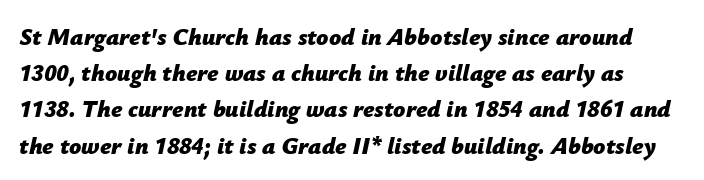
The image shows 24 px bold type, italic (leaning right); set normal line spacing (1.51x), normal letter spacing, not underlined.
